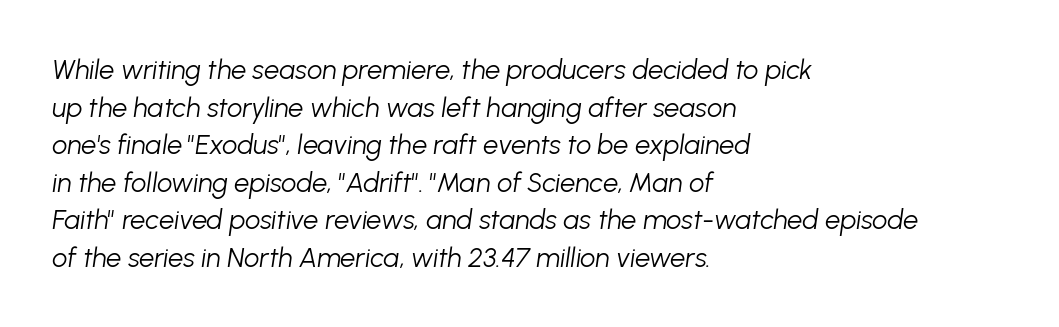
The foot of each line stays bare and open. Typeset ragged right — the left edge is the straight one. The font sits on the lighter half of the weight spectrum, regular included. The text carries the slant typical of an italic or oblique font. Each new line begins a customary step beneath the previous one.
